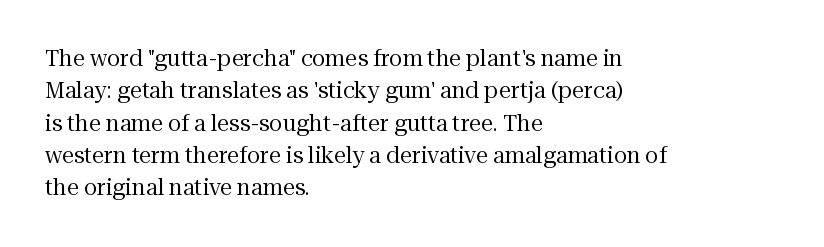
Q: Is the text bold? A: No.
Q: Is the text italic (slanted)? A: No, it is upright.
Q: Is the text underlined? A: No.
Q: How is the paragraph aligned? A: Left-aligned.
Q: Is the spacing between letters normal or unusually wide? A: Normal.
Q: Is the spacing between lines tight, normal or loose? A: Normal.
